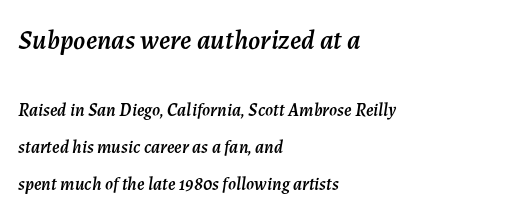
The image shows 27 px text type, italic (leaning right); set left-aligned, loose line spacing (2.05x), normal letter spacing, not underlined; the first (top) block is 1.5x larger.
